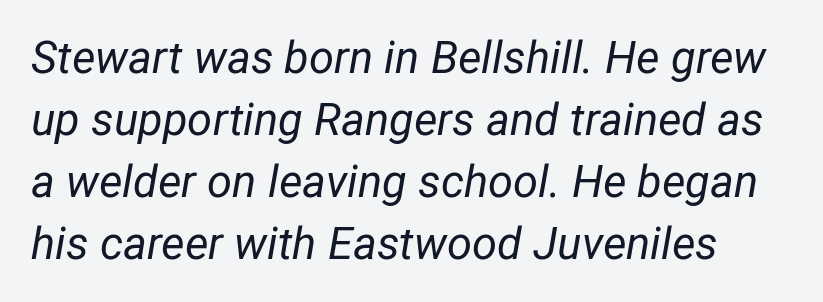
{"italic": "yes", "lean": "right", "slant_degrees": 12, "bold": "no", "weight": "regular", "width": "normal", "stroke_contrast": "low", "x_height": "medium", "monospaced": "no", "underline": "no", "line_spacing": "normal", "line_spacing_ratio": 1.38, "letter_spacing": "normal", "letter_spacing_em": 0.0, "glyph_px": 45}
